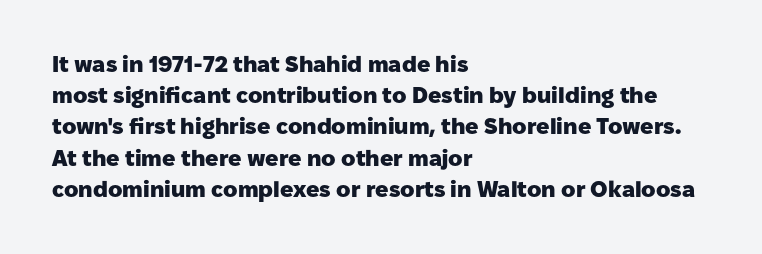
In CSS terms this would be text-align: left. Baseline-to-baseline distance is the conventional proportion of letter height. Notice how the stems are strictly vertical — no italics here. The space beneath each line is pristine and unruled. Spacing between characters is what you'd get straight out of the box. The passage shown is emphatically bold.
